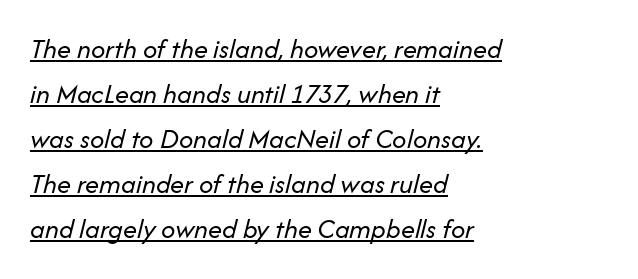
{"italic": "yes", "lean": "right", "slant_degrees": 14, "bold": "no", "weight": "regular", "width": "normal", "stroke_contrast": "low", "x_height": "medium", "monospaced": "no", "underline": "yes", "align": "left", "line_spacing": "normal", "line_spacing_ratio": 1.61, "letter_spacing": "normal", "letter_spacing_em": 0.0, "glyph_px": 28}
